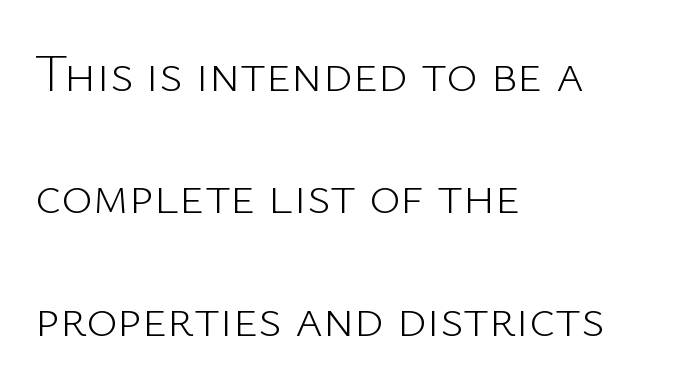
Q: Is the text bold? A: No.
Q: Is the text italic (slanted)? A: No, it is upright.
Q: Is the typeface a serif or a sans-serif typeface? A: Sans-serif.
Q: Is the text underlined? A: No.
Q: How is the paragraph aligned? A: Left-aligned.
Q: Is the spacing between letters normal or unusually wide? A: Normal.
Q: Is the spacing between lines tight, normal or loose? A: Loose.
Q: Width (condensed, normal, or wide)? A: Normal.
Q: Stroke contrast? A: Low.
Q: x-height? A: Medium.
Q: Monospaced? A: No.
